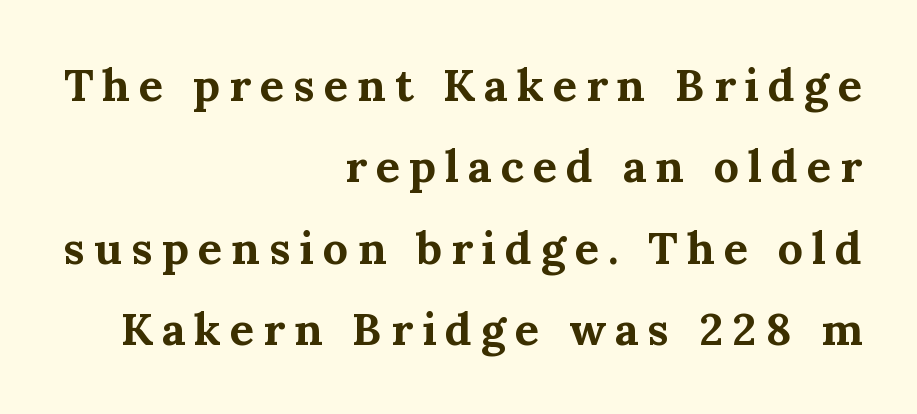
{"serif": "yes", "italic": "no", "bold": "yes", "weight": "bold", "width": "normal", "stroke_contrast": "medium", "x_height": "medium", "monospaced": "no", "underline": "no", "align": "right", "line_spacing_ratio": 1.81, "letter_spacing": "wide", "letter_spacing_em": 0.2, "glyph_px": 45}
